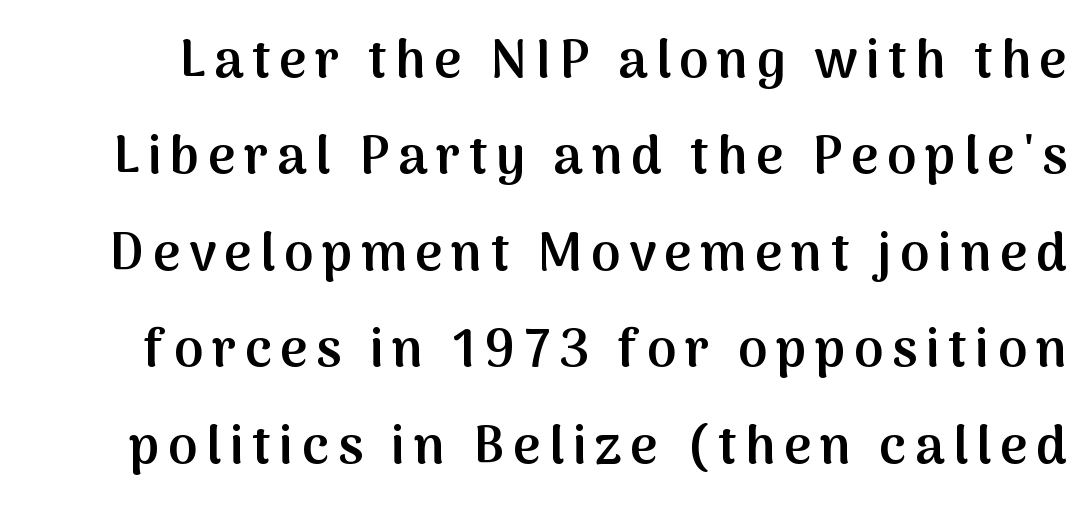
{"serif": "no", "italic": "no", "bold": "semi", "weight": "semibold", "width": "normal", "stroke_contrast": "medium", "x_height": "medium", "monospaced": "no", "underline": "no", "line_spacing_ratio": 1.82, "glyph_px": 53}
